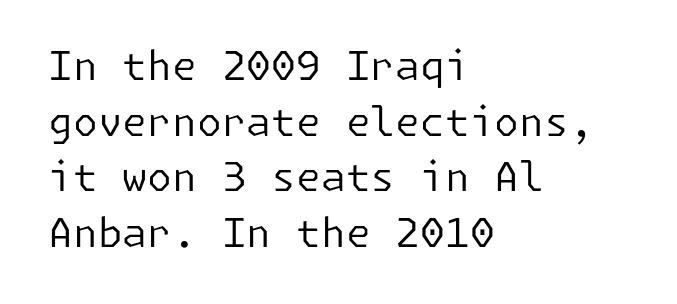
The image shows 40 px regular-weight sans-serif type, upright; set left-aligned, normal line spacing (1.39x), normal letter spacing, not underlined; low stroke contrast and a medium x-height.
